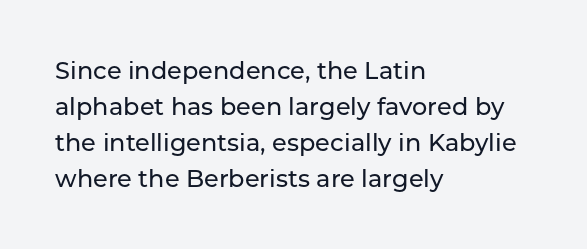
Q: Is the text italic (slanted)? A: No, it is upright.
Q: Is the text underlined? A: No.
Q: How is the paragraph aligned? A: Left-aligned.
Q: Is the spacing between letters normal or unusually wide? A: Normal.
Q: Is the spacing between lines tight, normal or loose? A: Normal.
